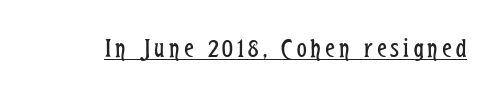
Q: Is the text bold? A: No.
Q: Is the text italic (slanted)? A: No, it is upright.
Q: Is the text underlined? A: Yes.
